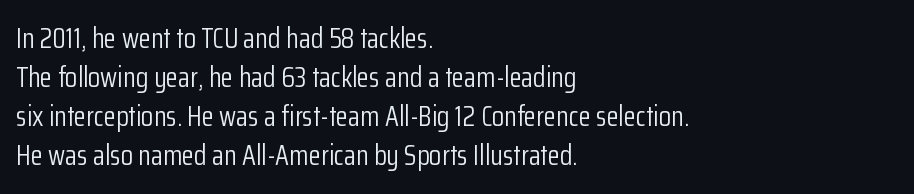
{"serif": "no", "italic": "no", "bold": "no", "weight": "light", "width": "condensed", "stroke_contrast": "low", "x_height": "medium", "monospaced": "no", "underline": "no", "align": "left", "line_spacing": "normal", "line_spacing_ratio": 1.39, "letter_spacing": "normal", "letter_spacing_em": 0.0, "glyph_px": 28}
